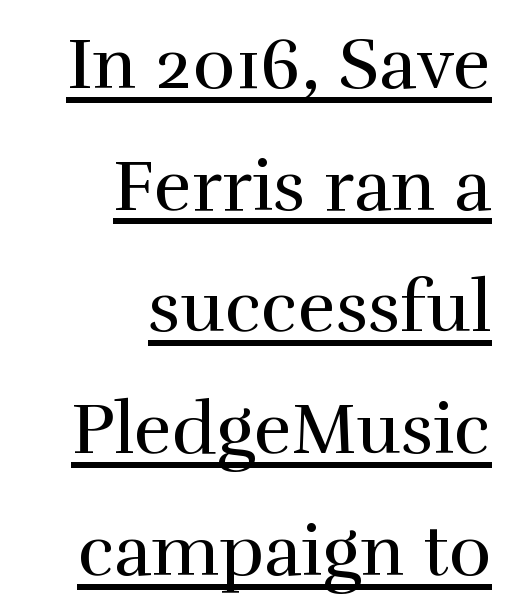
{"serif": "yes", "italic": "no", "bold": "no", "weight": "regular", "width": "normal", "stroke_contrast": "high", "x_height": "medium", "monospaced": "no", "underline": "yes", "align": "right", "line_spacing": "normal", "line_spacing_ratio": 1.69, "letter_spacing": "normal", "letter_spacing_em": 0.0, "glyph_px": 72}
